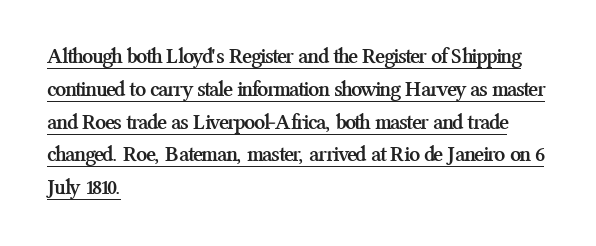
In terms of posture, this sample is upright. Check the space under the baseline: a stroke is drawn there. Reading down the block, your eye returns to a fixed left position each line. Plenty of ink on the page — the face is bold.
